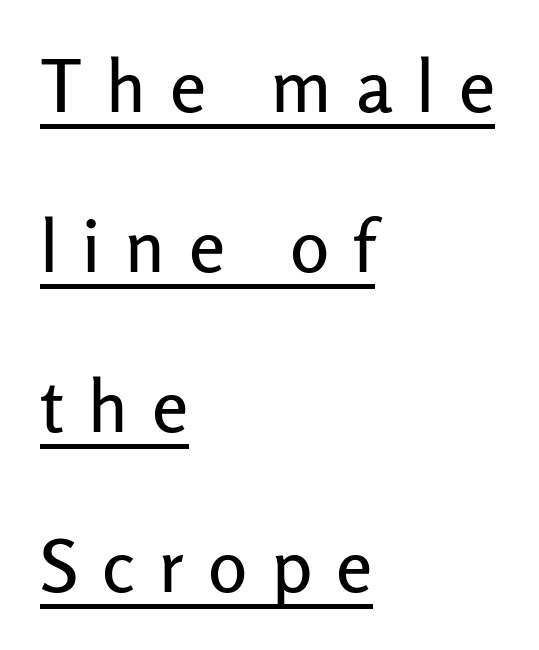
Q: Is the text italic (slanted)? A: No, it is upright.
Q: Is the typeface a serif or a sans-serif typeface? A: Sans-serif.
Q: Is the text underlined? A: Yes.
Q: How is the paragraph aligned? A: Left-aligned.
Q: Is the spacing between letters normal or unusually wide? A: Unusually wide.
Q: Is the spacing between lines tight, normal or loose? A: Loose.
Q: Width (condensed, normal, or wide)? A: Normal.
Q: Stroke contrast? A: Low.
Q: x-height? A: Medium.
Q: Monospaced? A: No.
